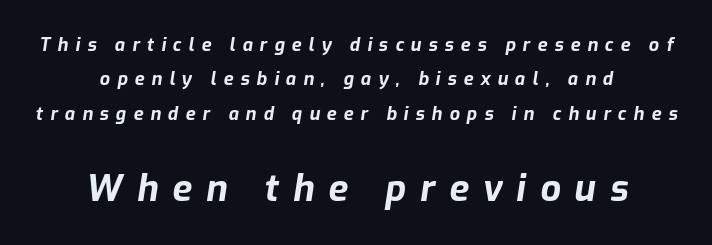
{"italic": "yes", "lean": "right", "slant_degrees": 9, "bold": "yes", "weight": "bold", "width": "normal", "stroke_contrast": "low", "x_height": "medium", "monospaced": "no", "underline": "no", "align": "center", "line_spacing": "loose", "line_spacing_ratio": 1.91, "letter_spacing": "wide", "letter_spacing_em": 0.39, "larger_block": "second", "size_ratio": 2.0, "glyph_px": 36}
